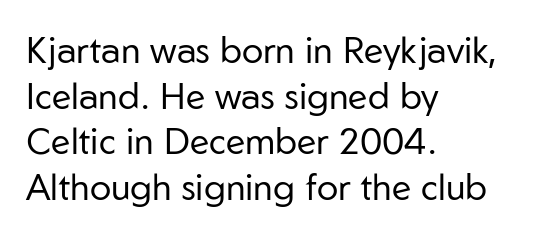
{"serif": "no", "italic": "no", "bold": "no", "weight": "regular", "width": "normal", "stroke_contrast": "low", "x_height": "medium", "monospaced": "no", "underline": "no", "align": "left", "line_spacing": "normal", "line_spacing_ratio": 1.27, "letter_spacing": "normal", "letter_spacing_em": 0.0, "glyph_px": 36}
